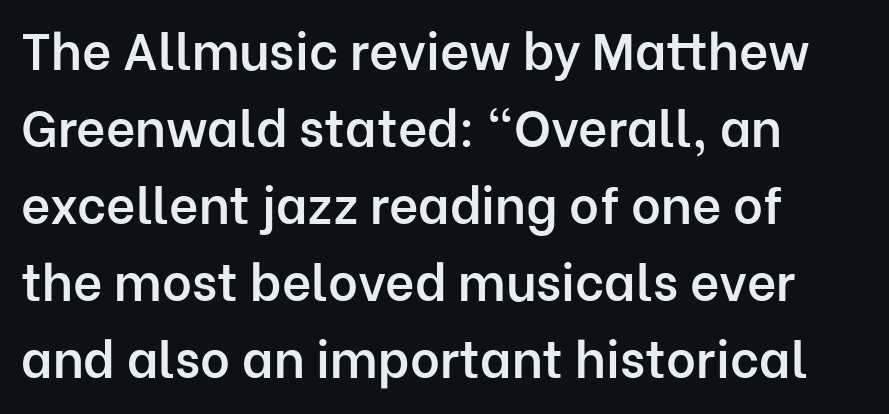
The letters stand straight up with perfectly vertical stems. Vertical spacing — default. The horizontal fit of the characters is conventional and even. Summary of weight: moderately heavy, a semibold. Note the varied advance widths — an 'i' is clearly narrower than an 'm'.
